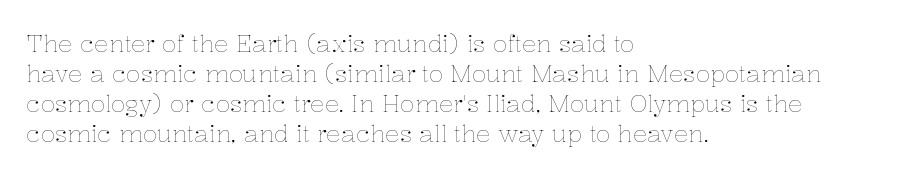
{"italic": "no", "bold": "no", "underline": "no", "align": "left", "line_spacing": "normal", "line_spacing_ratio": 1.25, "letter_spacing": "normal", "letter_spacing_em": 0.0, "glyph_px": 24}
